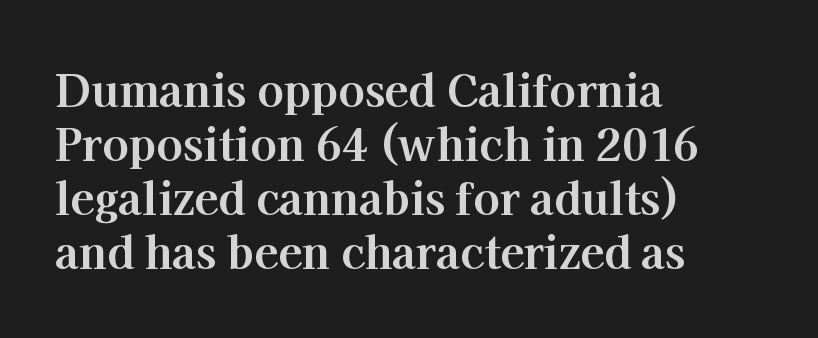
Q: Is the text bold? A: Yes.
Q: Is the text italic (slanted)? A: No, it is upright.
Q: Is the typeface a serif or a sans-serif typeface? A: Serif.
Q: Is the text underlined? A: No.
Q: How is the paragraph aligned? A: Left-aligned.
Q: Is the spacing between letters normal or unusually wide? A: Normal.
Q: Width (condensed, normal, or wide)? A: Normal.
Q: Stroke contrast? A: High.
Q: x-height? A: Medium.
Q: Monospaced? A: No.
